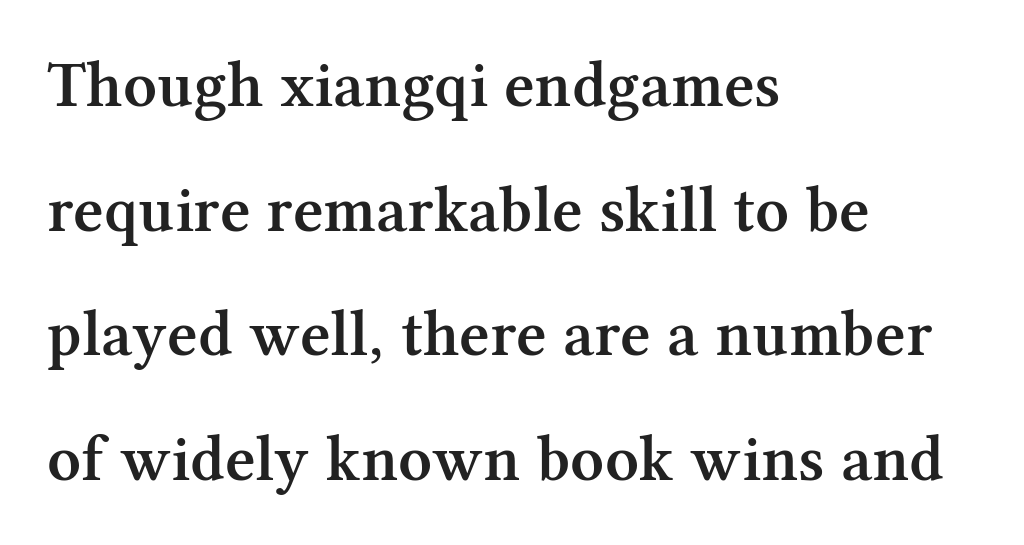
The passage shown is typeset with a serif family. The sample has been set in demibold, a notch under bold. Each letter keeps its own natural width here, so spacing adapts to shape. Posture: straight, roman, zero tilt.
